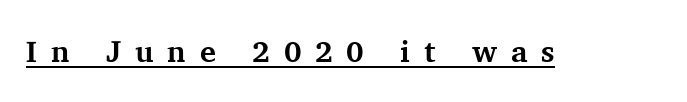
The image shows 30 px bold serif type, upright; set unusually wide letter spacing (+0.46 em), underlined; medium stroke contrast and a medium x-height.
